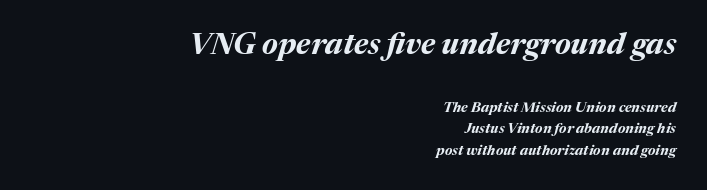
{"italic": "yes", "lean": "right", "slant_degrees": 17, "bold": "yes", "weight": "bold", "width": "normal", "stroke_contrast": "medium", "x_height": "medium", "monospaced": "no", "underline": "no", "align": "right", "line_spacing": "normal", "line_spacing_ratio": 1.53, "letter_spacing": "normal", "letter_spacing_em": 0.0, "larger_block": "first", "size_ratio": 2.14, "glyph_px": 30}
